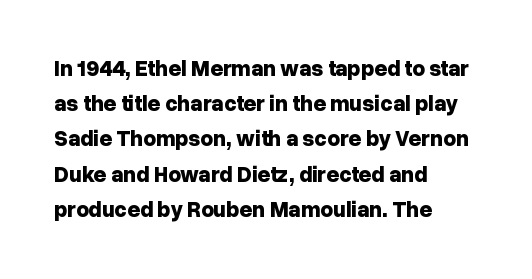
Q: Is the text bold? A: Yes.
Q: Is the text italic (slanted)? A: No, it is upright.
Q: Is the text underlined? A: No.
Q: How is the paragraph aligned? A: Left-aligned.
Q: Is the spacing between letters normal or unusually wide? A: Normal.
Q: Is the spacing between lines tight, normal or loose? A: Normal.
